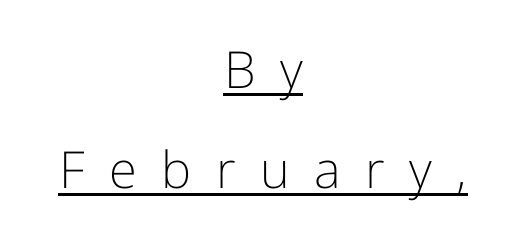
The image shows 51 px light sans-serif type, upright; set centered, loose line spacing (1.97x), unusually wide letter spacing (+0.48 em), underlined; low stroke contrast and a medium x-height.
